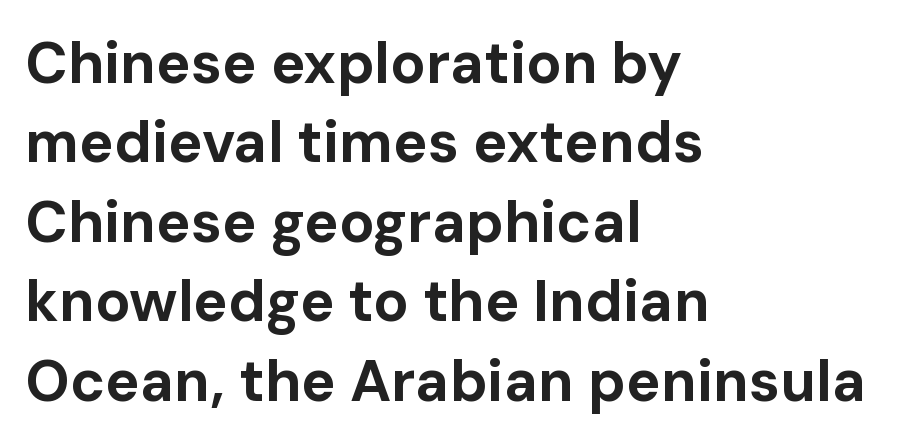
{"serif": "no", "italic": "no", "bold": "yes", "weight": "bold", "width": "normal", "stroke_contrast": "low", "x_height": "medium", "monospaced": "no", "underline": "no", "align": "left", "line_spacing": "normal", "line_spacing_ratio": 1.37, "letter_spacing": "normal", "letter_spacing_em": 0.0, "glyph_px": 58}
